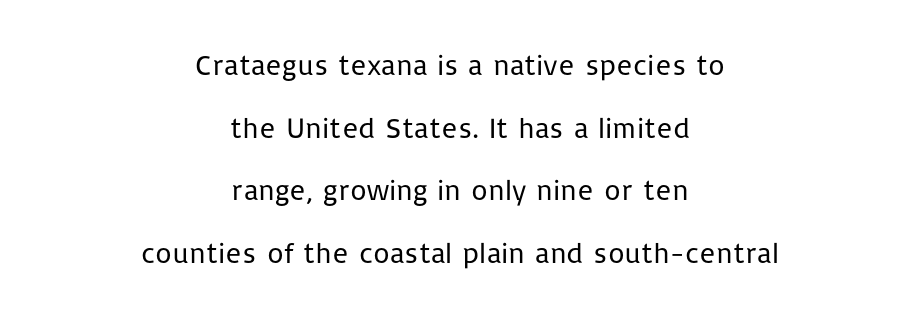
Q: Is the text bold? A: No.
Q: Is the text italic (slanted)? A: No, it is upright.
Q: Is the typeface a serif or a sans-serif typeface? A: Sans-serif.
Q: Is the text underlined? A: No.
Q: How is the paragraph aligned? A: Centered.
Q: Is the spacing between letters normal or unusually wide? A: Normal.
Q: Is the spacing between lines tight, normal or loose? A: Loose.
Q: Width (condensed, normal, or wide)? A: Normal.
Q: Stroke contrast? A: Low.
Q: x-height? A: Medium.
Q: Monospaced? A: No.
